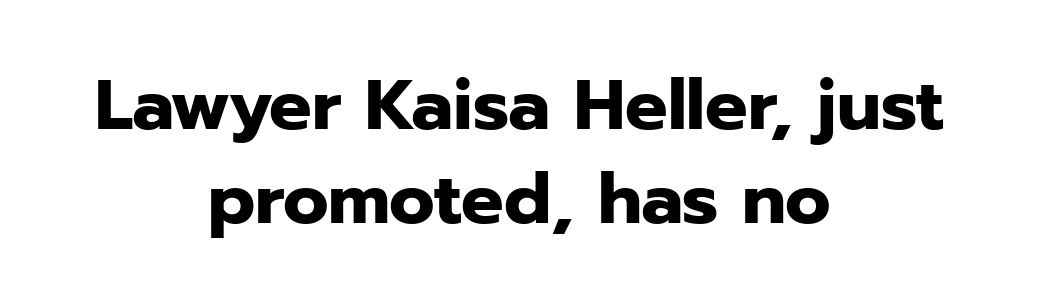
The image shows 71 px heavy sans-serif type, upright; set centered, normal line spacing (1.33x), normal letter spacing, not underlined; low stroke contrast and a medium x-height.
